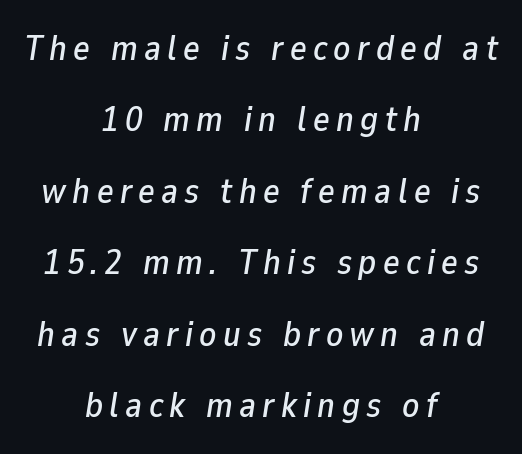
Q: Is the text italic (slanted)? A: Yes, it leans right by about 9 degrees.
Q: Is the text underlined? A: No.
Q: How is the paragraph aligned? A: Centered.
Q: Is the spacing between lines tight, normal or loose? A: Loose.
Q: Width (condensed, normal, or wide)? A: Normal.
Q: Stroke contrast? A: Low.
Q: x-height? A: Medium.
Q: Monospaced? A: No.
